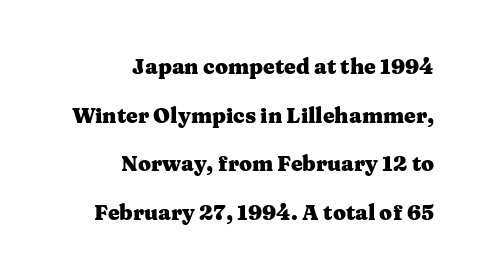
Weight: bold. A bare baseline throughout the passage. Students, observe: this is what heavily led, spacious text looks like. A flush-right, rag-left setting is used for this passage. If you drew a line through each stem, it would be perfectly vertical.
